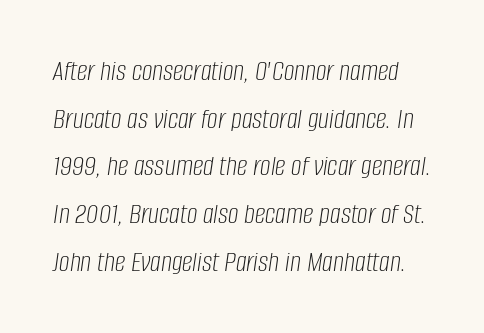
{"italic": "yes", "lean": "right", "slant_degrees": 8, "bold": "no", "weight": "light", "width": "condensed", "stroke_contrast": "low", "x_height": "large", "monospaced": "no", "underline": "no", "line_spacing": "normal", "line_spacing_ratio": 1.59, "letter_spacing": "normal", "letter_spacing_em": 0.0, "glyph_px": 30}
